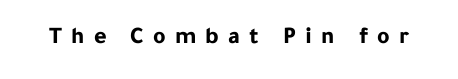
{"italic": "no", "bold": "yes", "underline": "no", "letter_spacing": "wide", "letter_spacing_em": 0.38, "glyph_px": 24}
